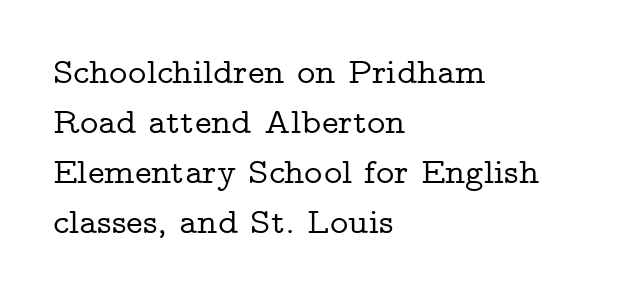
The image shows 35 px wide serif type, upright; set left-aligned, normal line spacing (1.43x), normal letter spacing, not underlined; low stroke contrast and a medium x-height.
